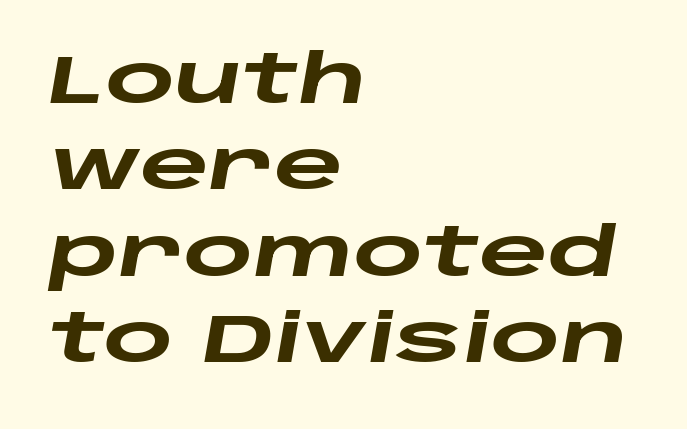
Regarding leading, the lines here are spaced in the standard way. Here the designer chose a conventional face with non-uniform glyph widths. This sample is left-justified, so line endings fall wherever the words run out. The letters sit at their default tracking, neither squeezed nor spread.
